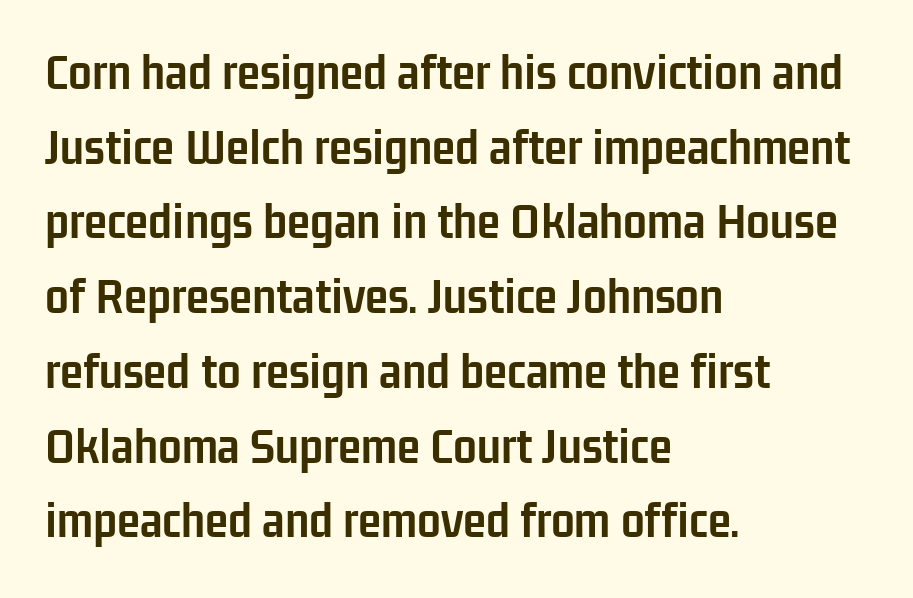
{"serif": "no", "italic": "no", "bold": "yes", "weight": "semibold", "width": "condensed", "stroke_contrast": "low", "x_height": "medium", "monospaced": "no", "underline": "no", "align": "left", "line_spacing": "normal", "line_spacing_ratio": 1.41, "letter_spacing": "normal", "letter_spacing_em": 0.0, "glyph_px": 53}
